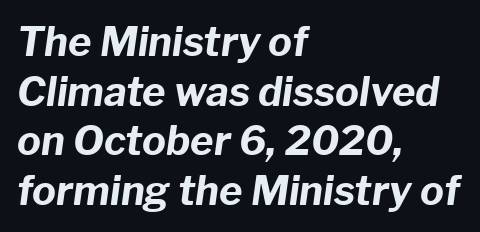
Do the characters align in a grid? No, the font is proportional. Emphasis by weight is at full strength: bold. Beneath every word, the page is bare. What stands out about the letter spacing? Nothing — it is the standard amount.
